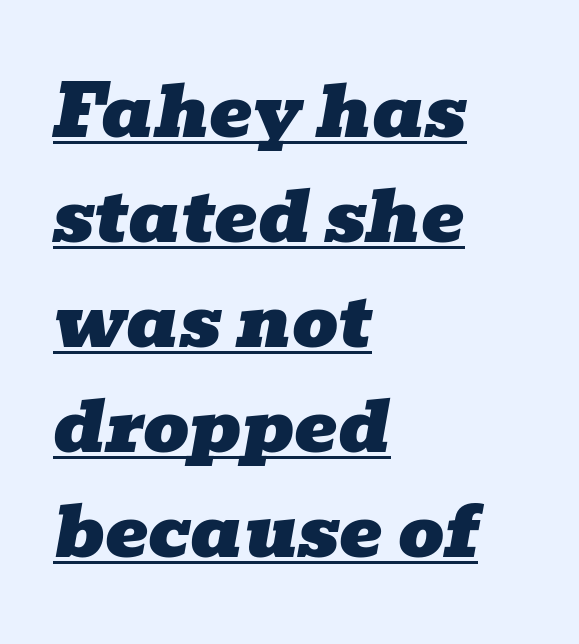
{"serif": "yes", "italic": "yes", "lean": "right", "slant_degrees": 10, "width": "wide", "stroke_contrast": "low", "x_height": "medium", "monospaced": "no", "underline": "yes", "align": "left", "line_spacing": "normal", "line_spacing_ratio": 1.46, "letter_spacing": "normal", "letter_spacing_em": 0.0, "glyph_px": 72}
